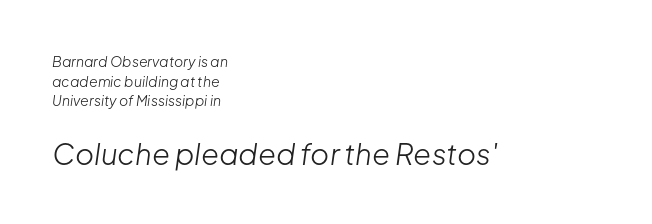
Q: Is the text bold? A: No.
Q: Is the text italic (slanted)? A: Yes, it leans right by about 8 degrees.
Q: Is the text underlined? A: No.
Q: How is the paragraph aligned? A: Left-aligned.
Q: Is the spacing between letters normal or unusually wide? A: Normal.
Q: Is the spacing between lines tight, normal or loose? A: Normal.
Q: Which block of text is set in a larger size, the first (top) or the second (bottom)? A: The second (bottom) one.
Q: Width (condensed, normal, or wide)? A: Normal.
Q: Stroke contrast? A: Low.
Q: x-height? A: Medium.
Q: Monospaced? A: No.
